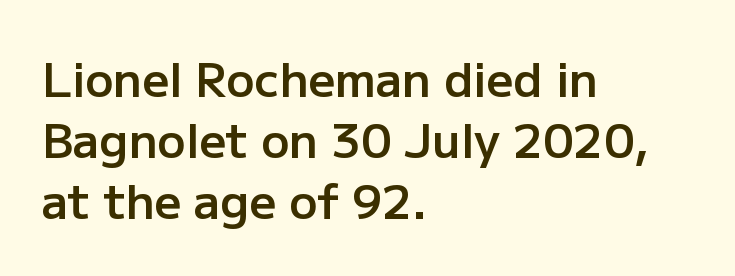
{"serif": "no", "italic": "no", "bold": "semi", "weight": "semibold", "width": "normal", "stroke_contrast": "low", "x_height": "medium", "monospaced": "no", "underline": "no", "align": "left", "line_spacing": "normal", "line_spacing_ratio": 1.3, "letter_spacing": "normal", "letter_spacing_em": 0.0, "glyph_px": 47}
